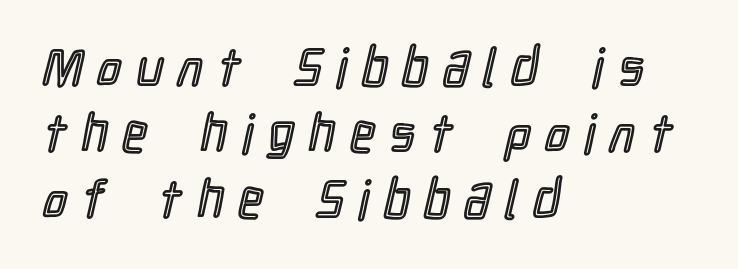
Is there much room between lines? A standard amount, neither cramped nor airy. This sample uses expanded letter spacing, leaving extra air between glyphs. The face used here is proportionally spaced, like ordinary book or web type. Words float on clear page, feet unadorned. Does the copy run flush right? No — it runs flush left.
